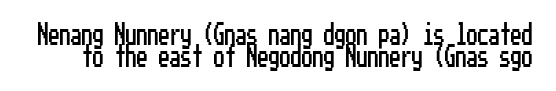
The image shows 22 px text type, upright; set tight line spacing (1.01x), normal letter spacing, not underlined.
